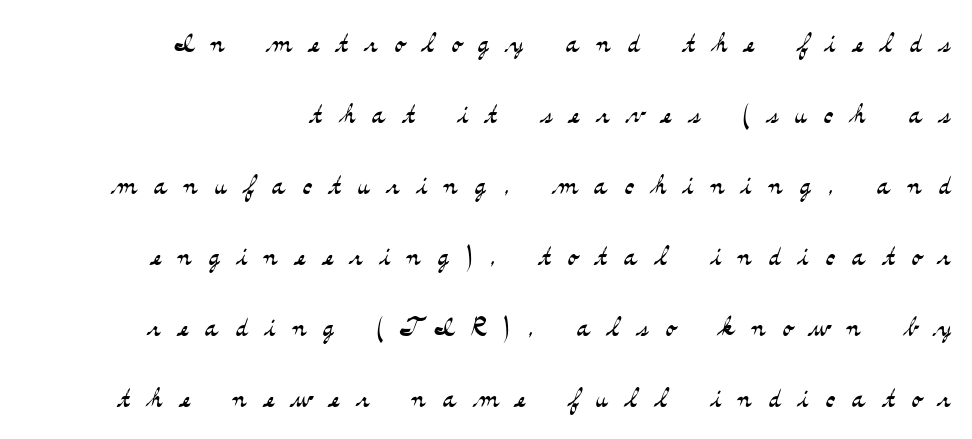
{"serif": "yes", "bold": "no", "weight": "light", "width": "wide", "stroke_contrast": "medium", "x_height": "small", "monospaced": "no", "underline": "no", "align": "right", "line_spacing": "loose", "line_spacing_ratio": 2.03, "letter_spacing": "wide", "letter_spacing_em": 0.49, "glyph_px": 35}
